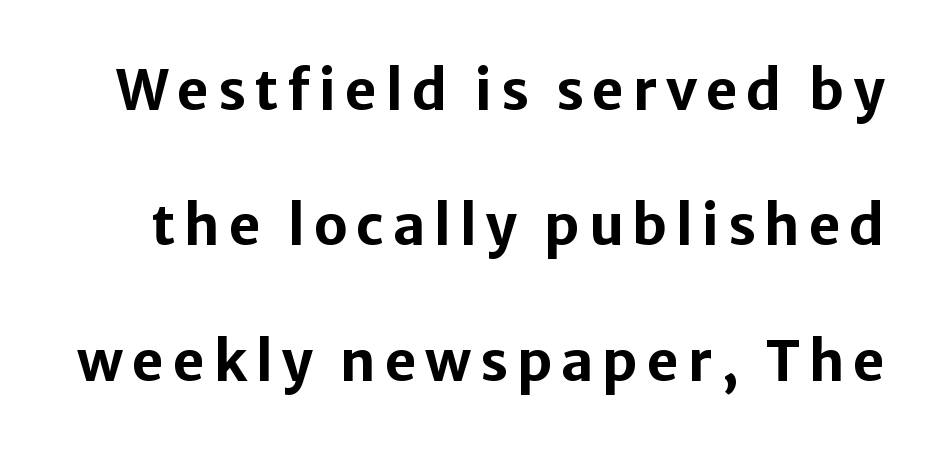
The image shows 55 px bold sans-serif type, upright; set loose line spacing (2.46x), not underlined; low stroke contrast and a medium x-height.
